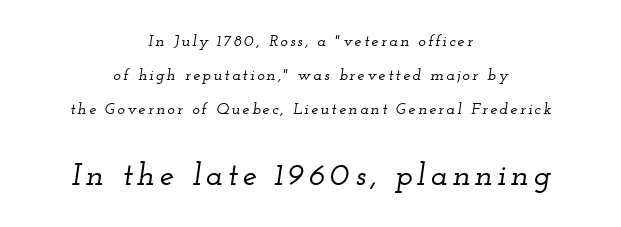
Here the designer chose a conventional face with non-uniform glyph widths. The lettering tilts uniformly, giving the passage an italic look. Leftover space on each line is divided equally before and after the words. Check the space under the baseline: it is left empty. The vertical gap from one line to the next is large. Compare the two chunks: the lower has the greater cap height.
